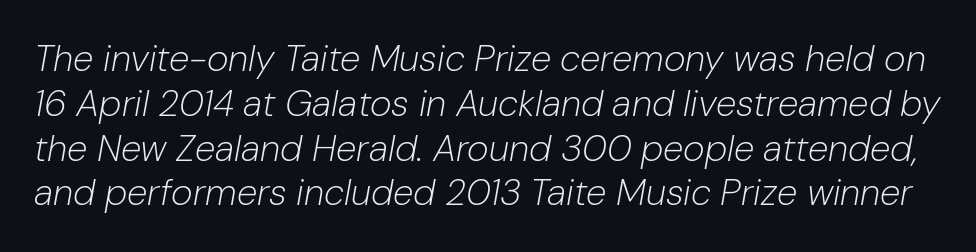
The image shows 37 px light type, italic (leaning right); set line spacing 1.21x, normal letter spacing, not underlined; low stroke contrast and a medium x-height.
